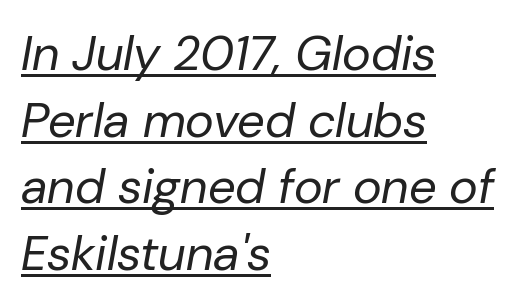
Q: Is the text bold? A: No.
Q: Is the text italic (slanted)? A: Yes, it leans right by about 10 degrees.
Q: Is the text underlined? A: Yes.
Q: How is the paragraph aligned? A: Left-aligned.
Q: Is the spacing between letters normal or unusually wide? A: Normal.
Q: Is the spacing between lines tight, normal or loose? A: Normal.
Q: Width (condensed, normal, or wide)? A: Normal.
Q: Stroke contrast? A: Low.
Q: x-height? A: Medium.
Q: Monospaced? A: No.
